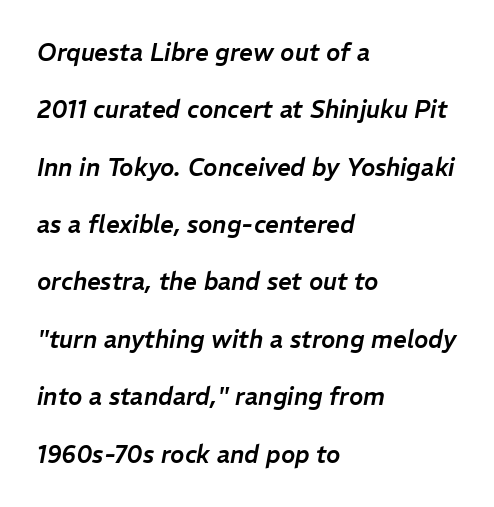
The image shows 24 px text type, italic (leaning right); set left-aligned, loose line spacing (2.39x), normal letter spacing, not underlined.
